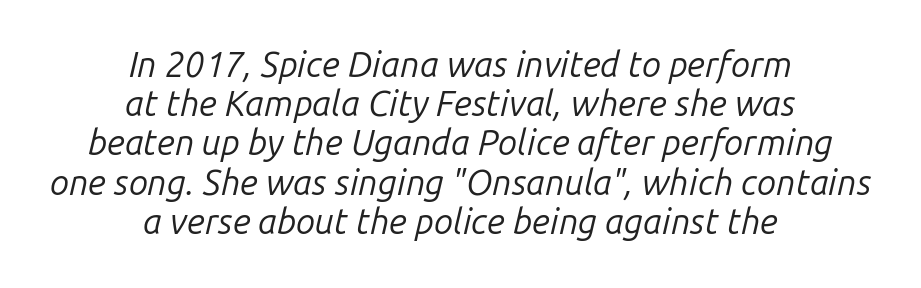
{"italic": "yes", "lean": "right", "slant_degrees": 14, "bold": "no", "weight": "regular", "width": "normal", "stroke_contrast": "low", "x_height": "medium", "monospaced": "no", "underline": "no", "align": "center", "line_spacing": "tight", "line_spacing_ratio": 1.12, "letter_spacing": "normal", "letter_spacing_em": 0.0, "glyph_px": 35}
